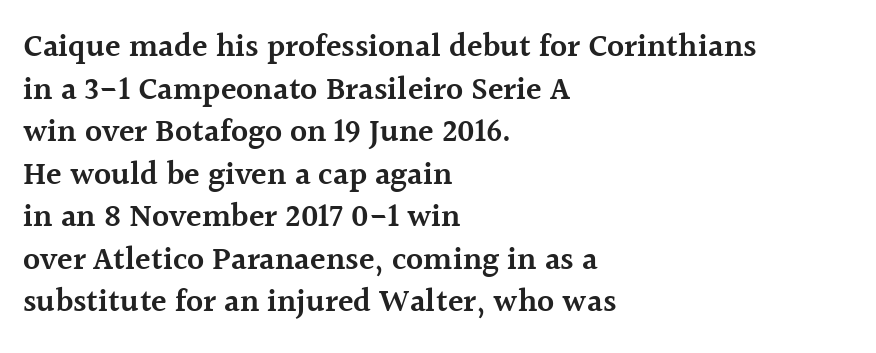
What's the leading like? Ordinary, nothing unusual. The letters advance in unequal steps, a hallmark of proportional type. Underlining? Definitely not there. Typesetter's note: demi weight, one step under bold. Which margin do the lines hug? The left one — the right edge is uneven.
